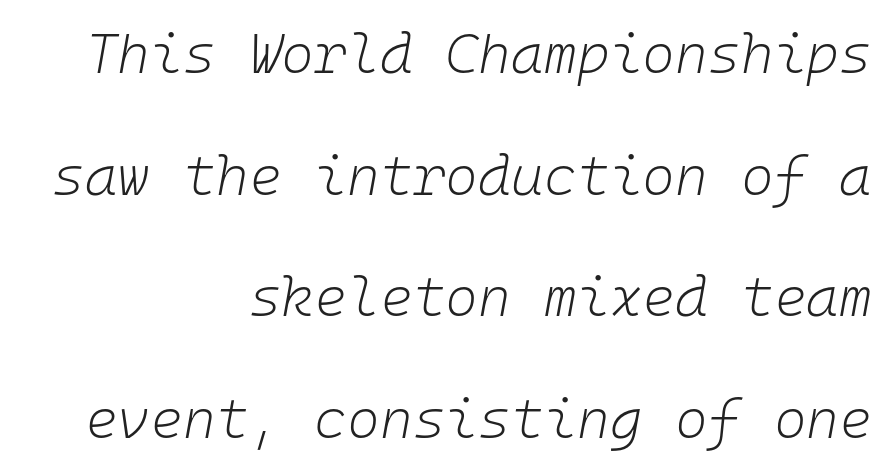
{"italic": "yes", "lean": "right", "slant_degrees": 10, "bold": "no", "weight": "light", "width": "normal", "stroke_contrast": "low", "x_height": "medium", "monospaced": "yes", "underline": "no", "align": "right", "line_spacing": "loose", "line_spacing_ratio": 2.17, "letter_spacing": "normal", "letter_spacing_em": 0.0, "glyph_px": 56}
